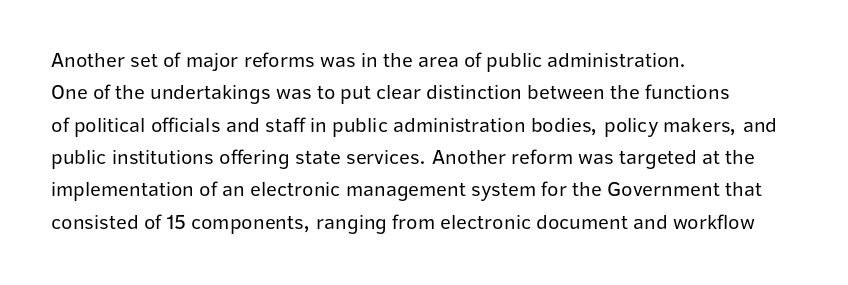
Words float on clear page, feet unadorned. Letters have the restrained weight of plain body copy at most. Horizontal alignment here is leftward, the default for most running prose. Whoever set this chose a conventional vertical rhythm. This sample uses an upright cut, with every glyph sitting square on the baseline.
